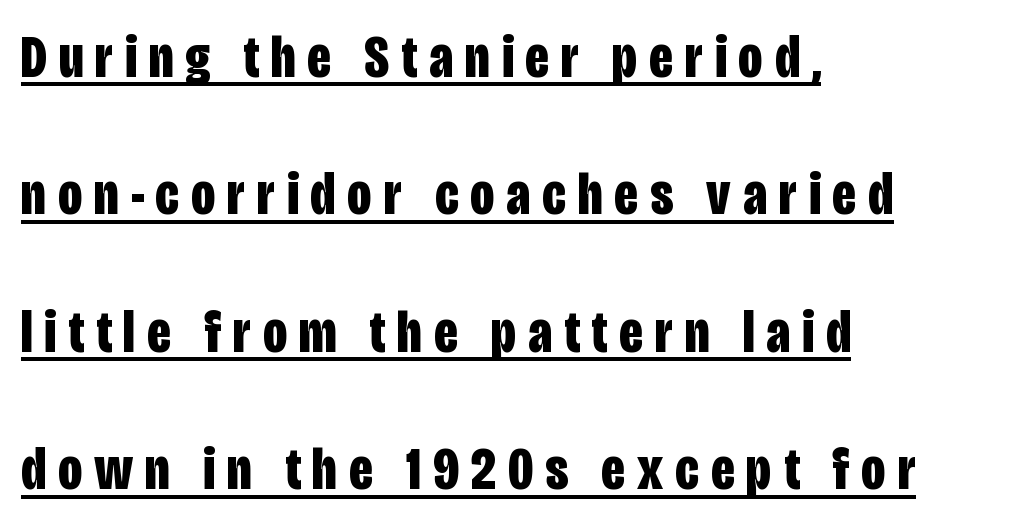
The image shows 60 px bold, condensed sans-serif type, upright; set left-aligned, loose line spacing (2.29x), unusually wide letter spacing (+0.2 em), underlined; low stroke contrast and a large x-height.
